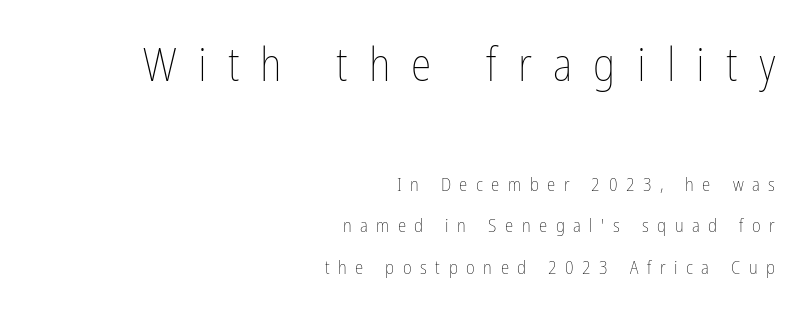
Q: Is the text bold? A: No.
Q: Is the text italic (slanted)? A: No, it is upright.
Q: Is the text underlined? A: No.
Q: How is the paragraph aligned? A: Right-aligned.
Q: Is the spacing between letters normal or unusually wide? A: Unusually wide.
Q: Is the spacing between lines tight, normal or loose? A: Loose.
Q: Which block of text is set in a larger size, the first (top) or the second (bottom)? A: The first (top) one.
Q: Width (condensed, normal, or wide)? A: Condensed.
Q: Stroke contrast? A: Low.
Q: x-height? A: Medium.
Q: Monospaced? A: No.
